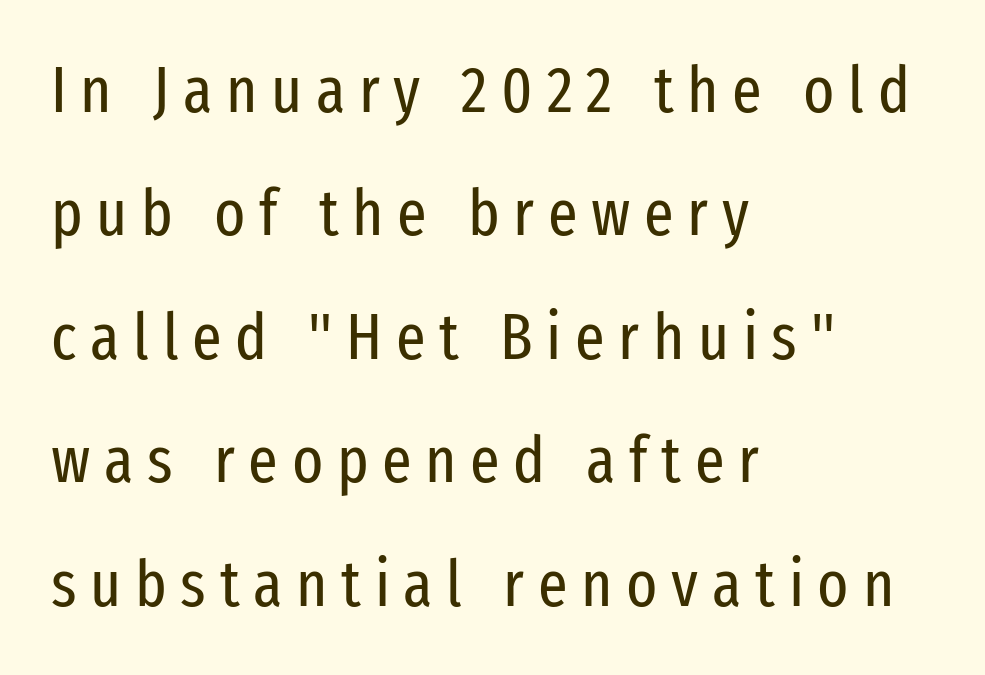
The vertical gap from one line to the next is large. Italic? Not at all — the glyphs are vertical. The typeface has the unassuming heft of standard copy or less. The gaps between neighbouring characters are conspicuously large.
